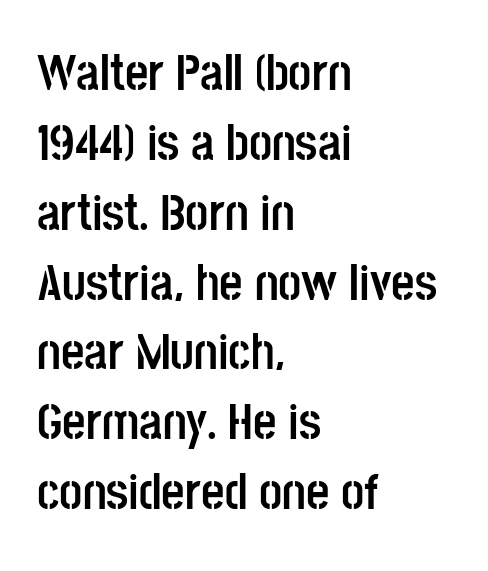
{"serif": "no", "italic": "no", "bold": "yes", "weight": "semibold", "width": "condensed", "stroke_contrast": "low", "x_height": "large", "monospaced": "no", "underline": "no", "align": "left", "line_spacing": "normal", "line_spacing_ratio": 1.37, "letter_spacing": "normal", "letter_spacing_em": 0.0, "glyph_px": 51}
